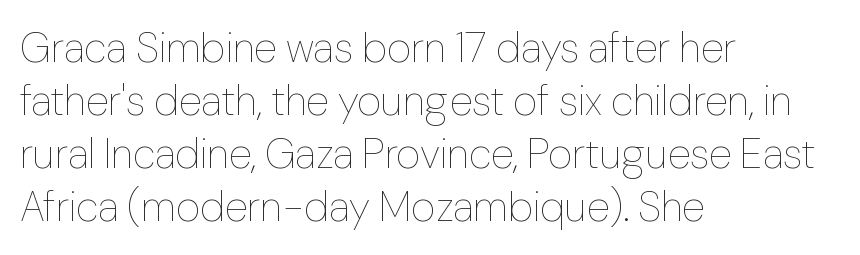
The image shows 42 px thin type, upright; set left-aligned, normal line spacing (1.26x), normal letter spacing, not underlined; low stroke contrast and a medium x-height.
